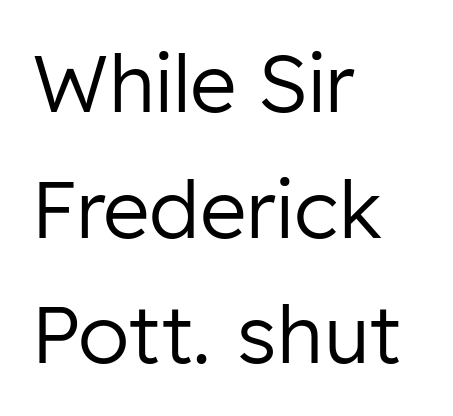
Q: Is the text bold? A: No.
Q: Is the text italic (slanted)? A: No, it is upright.
Q: Is the typeface a serif or a sans-serif typeface? A: Sans-serif.
Q: Is the text underlined? A: No.
Q: How is the paragraph aligned? A: Left-aligned.
Q: Is the spacing between letters normal or unusually wide? A: Normal.
Q: Is the spacing between lines tight, normal or loose? A: Normal.
Q: Width (condensed, normal, or wide)? A: Normal.
Q: Stroke contrast? A: Low.
Q: x-height? A: Medium.
Q: Monospaced? A: No.
